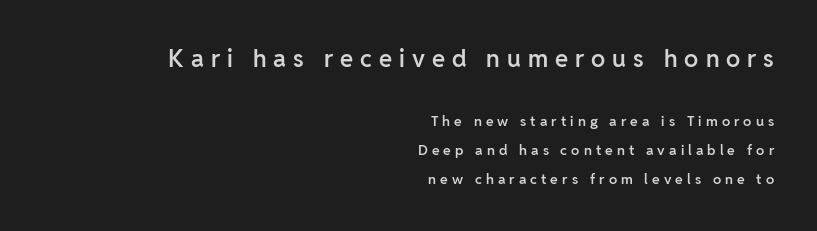
{"italic": "no", "bold": "semi", "underline": "no", "align": "right", "line_spacing": "loose", "line_spacing_ratio": 2.07, "letter_spacing": "wide", "letter_spacing_em": 0.29, "larger_block": "first", "size_ratio": 1.71, "glyph_px": 24}
